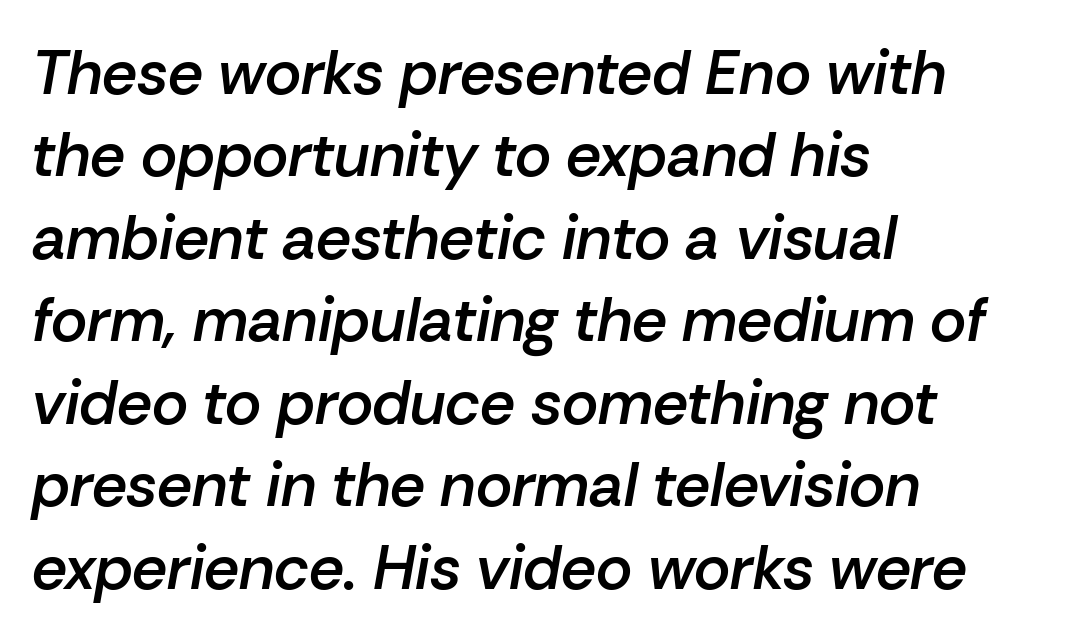
Proportional: the letters do not fall into vertical columns. The string is rendered with underlining switched off. The passage shown stacks its lines at a standard gap. The type is set solid horizontally, with unmodified tracking. Slightly chunky letters — semibold, I'd say, not full bold. A student would call this left alignment; a typographer would say flush left, rag right.
